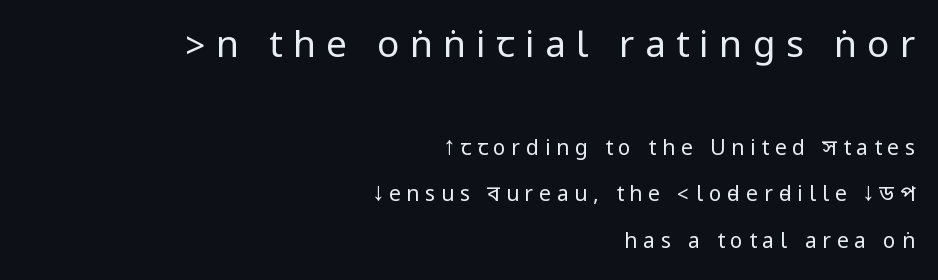
The image shows 37 px regular-weight, condensed sans-serif type, upright; set right-aligned, loose line spacing (2.22x), unusually wide letter spacing (+0.28 em), not underlined; the first (top) block is 1.76x larger; low stroke contrast.
